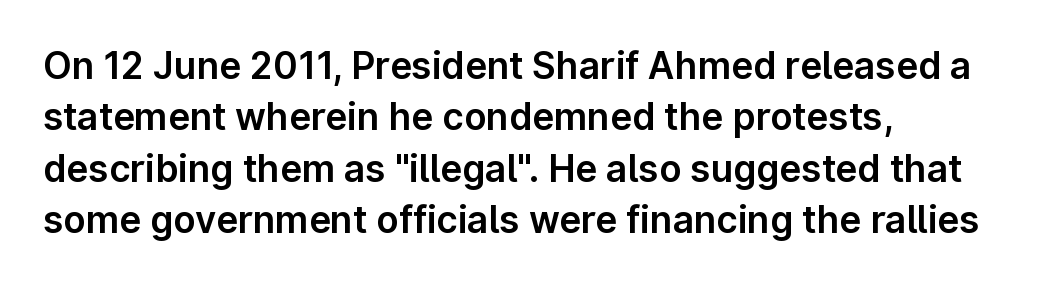
{"serif": "no", "italic": "no", "width": "normal", "stroke_contrast": "low", "x_height": "medium", "monospaced": "no", "underline": "no", "align": "left", "line_spacing": "normal", "line_spacing_ratio": 1.39, "letter_spacing": "normal", "letter_spacing_em": 0.0, "glyph_px": 37}
